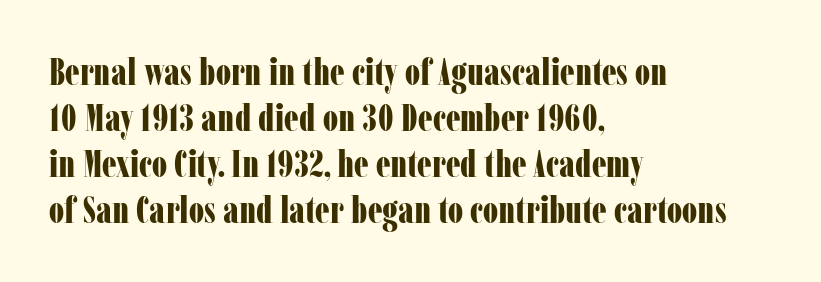
Q: Is the text bold? A: Yes.
Q: Is the text italic (slanted)? A: No, it is upright.
Q: Is the typeface a serif or a sans-serif typeface? A: Serif.
Q: Is the text underlined? A: No.
Q: How is the paragraph aligned? A: Left-aligned.
Q: Is the spacing between letters normal or unusually wide? A: Normal.
Q: Width (condensed, normal, or wide)? A: Condensed.
Q: Stroke contrast? A: Low.
Q: x-height? A: Medium.
Q: Monospaced? A: No.
